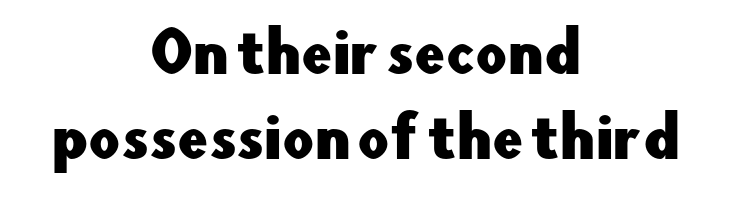
The image shows 55 px sans-serif type, upright; set centered, normal line spacing (1.55x), normal letter spacing, not underlined; low stroke contrast and a small x-height.
